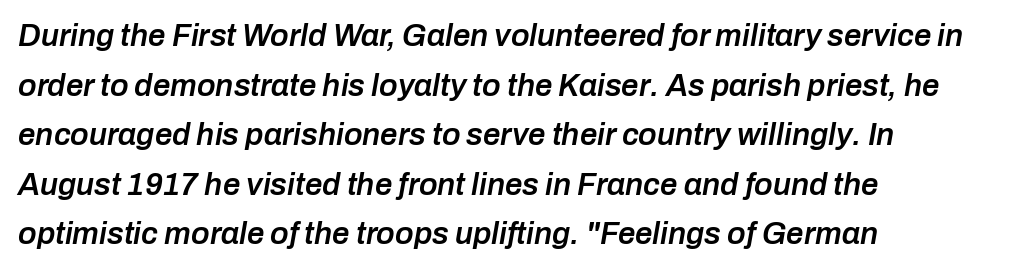
{"italic": "yes", "lean": "right", "slant_degrees": 10, "bold": "semi", "weight": "semibold", "width": "normal", "stroke_contrast": "low", "x_height": "medium", "monospaced": "no", "underline": "no", "align": "left", "line_spacing": "normal", "line_spacing_ratio": 1.6, "letter_spacing": "normal", "letter_spacing_em": 0.0, "glyph_px": 31}
